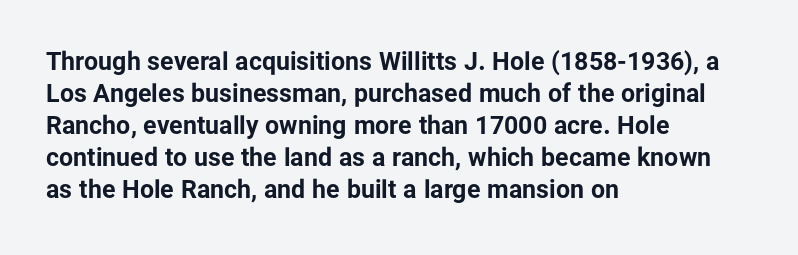
The image shows 25 px bold type, upright; set left-aligned, normal line spacing (1.28x), normal letter spacing, not underlined.
